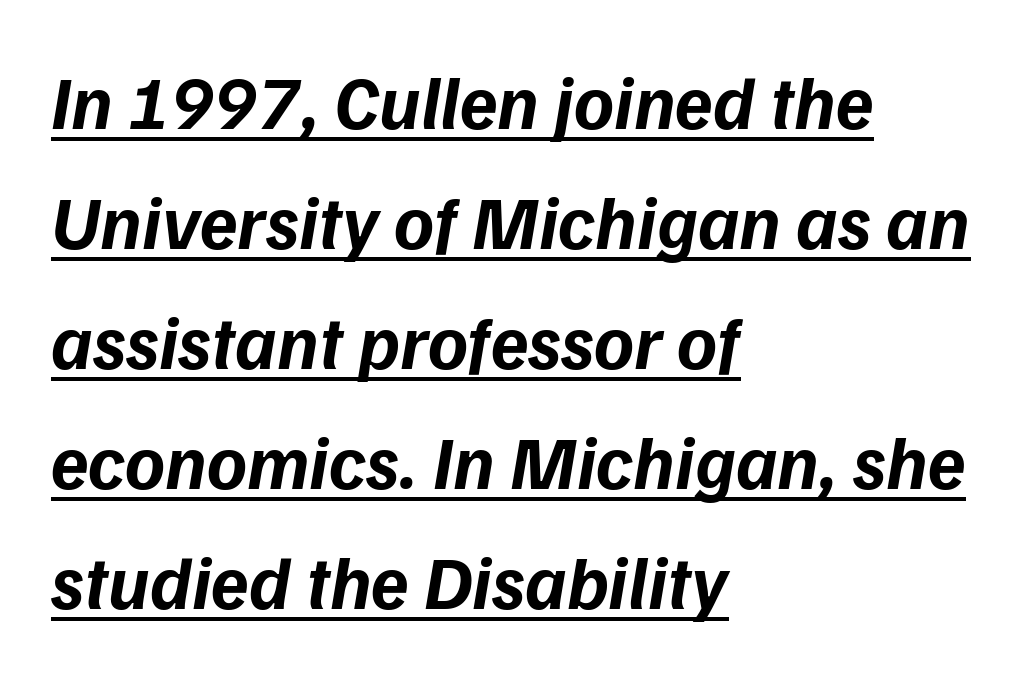
{"italic": "yes", "lean": "right", "slant_degrees": 9, "bold": "yes", "weight": "bold", "width": "normal", "stroke_contrast": "low", "x_height": "medium", "monospaced": "no", "underline": "yes", "align": "left", "line_spacing": "normal", "line_spacing_ratio": 1.58, "letter_spacing": "normal", "letter_spacing_em": 0.0, "glyph_px": 76}
